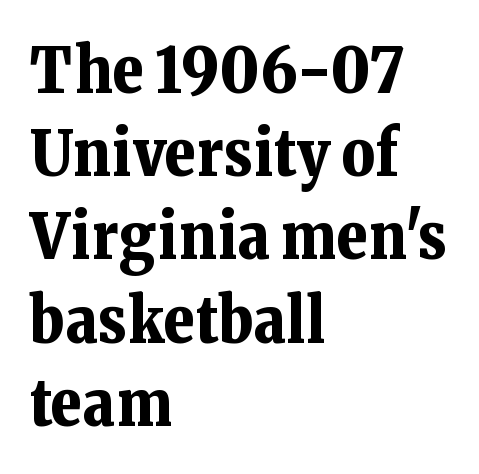
{"serif": "yes", "italic": "no", "bold": "yes", "weight": "bold", "width": "normal", "stroke_contrast": "low", "x_height": "medium", "monospaced": "no", "underline": "no", "align": "left", "line_spacing": "normal", "line_spacing_ratio": 1.3, "letter_spacing": "normal", "letter_spacing_em": 0.0, "glyph_px": 64}
